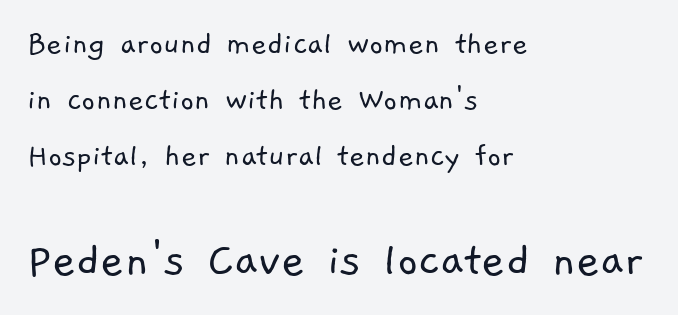
Size hierarchy here favors the trailing block over the leading one. A sans-serif font was chosen for this passage. Think of a printed novel: that variable character pitch is what you see here. Stems here are at most as thick as an everyday book face.
